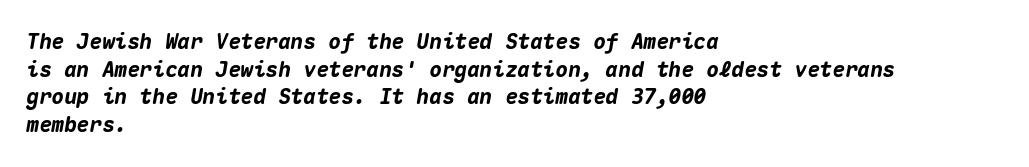
It's the slanting kind of type. Look at the stroke-to-counter ratio: heavy, a bold. Is the block centered? No — it sits flush against the left margin. Glyph-to-glyph distance matches everyday printed text. Quick note: interline space is typical. Descenders are the only things crossing below the line.
